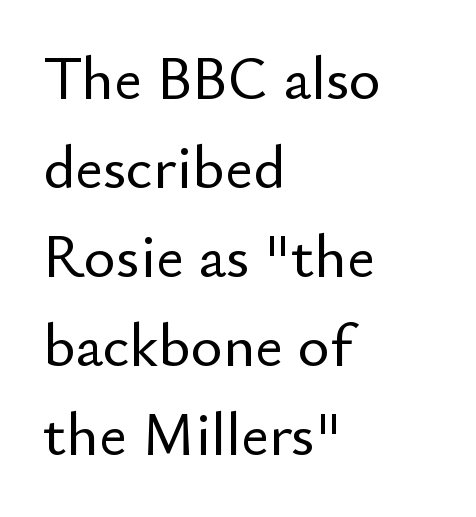
Think of a printed novel: that variable character pitch is what you see here. The designer left line spacing at the default. Check under the words: just untouched page. Italic? Not at all — the glyphs are vertical.
